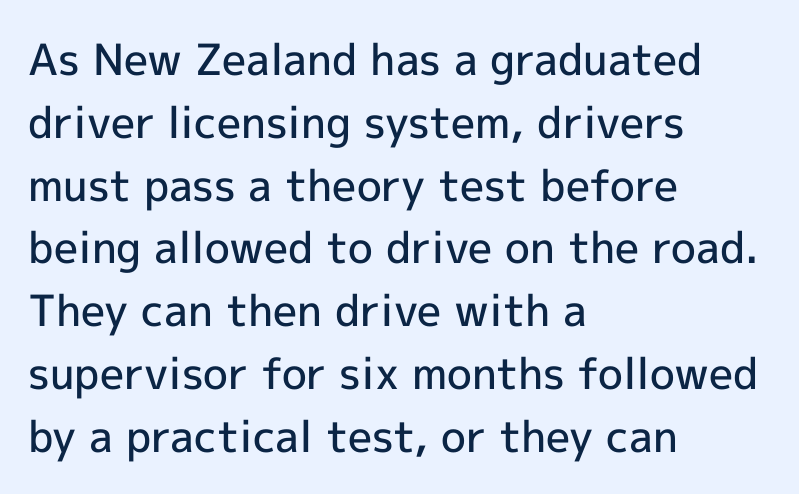
{"serif": "no", "italic": "no", "bold": "semi", "weight": "semibold", "width": "normal", "x_height": "medium", "monospaced": "no", "underline": "no", "align": "left", "line_spacing": "normal", "line_spacing_ratio": 1.46, "letter_spacing": "normal", "letter_spacing_em": 0.0, "glyph_px": 43}
